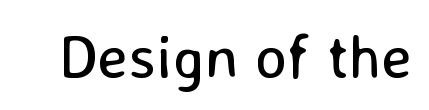
{"serif": "no", "italic": "no", "bold": "no", "weight": "regular", "width": "normal", "stroke_contrast": "low", "x_height": "medium", "monospaced": "no", "underline": "no", "letter_spacing": "normal", "letter_spacing_em": 0.0, "glyph_px": 61}
